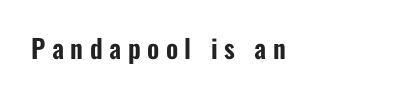
The image shows 26 px text type, upright; set unusually wide letter spacing (+0.25 em), not underlined.
